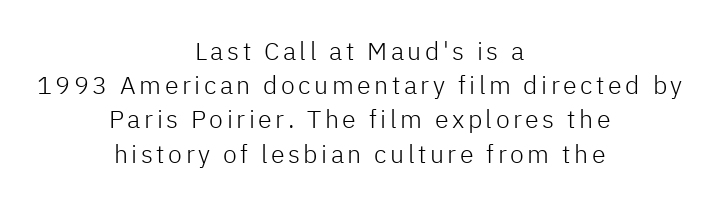
The image shows 25 px text type, upright; set centered, normal line spacing (1.37x), not underlined.
